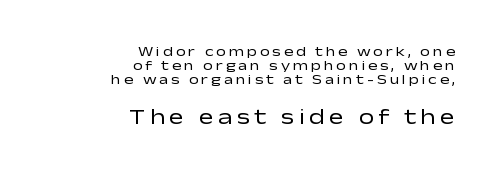
Where is the straight margin? On the right. Scale increases going downward across the two blocks. Rows of type sit shoulder to shoulder in the vertical direction. In terms of posture, this sample is upright. Think standard paragraph weight, or any step lighter than that.
